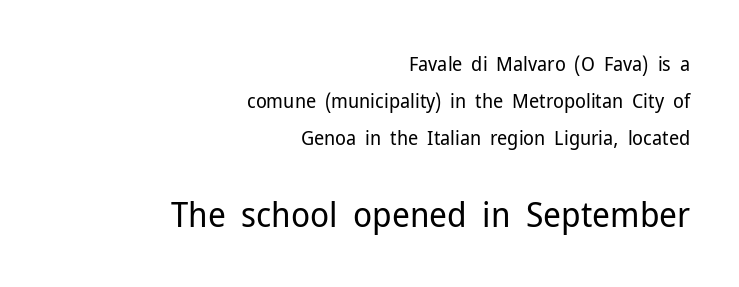
The image shows 35 px regular-weight sans-serif type, upright; set right-aligned, line spacing 1.86x, normal letter spacing, not underlined; the second (bottom) block is 1.75x larger; low stroke contrast and a medium x-height.
